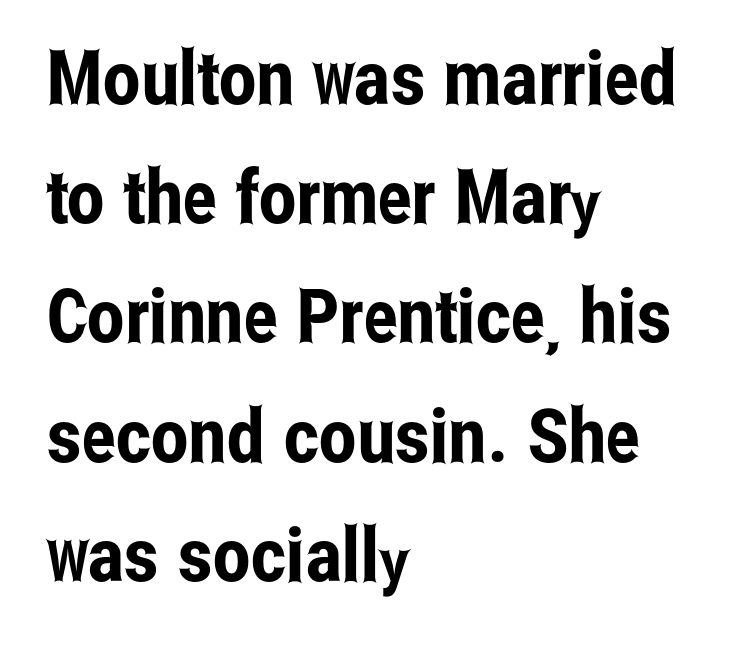
Q: Is the text italic (slanted)? A: No, it is upright.
Q: Is the typeface a serif or a sans-serif typeface? A: Sans-serif.
Q: Is the text underlined? A: No.
Q: How is the paragraph aligned? A: Left-aligned.
Q: Is the spacing between letters normal or unusually wide? A: Normal.
Q: Is the spacing between lines tight, normal or loose? A: Normal.
Q: Width (condensed, normal, or wide)? A: Condensed.
Q: Stroke contrast? A: Low.
Q: x-height? A: Medium.
Q: Monospaced? A: No.
